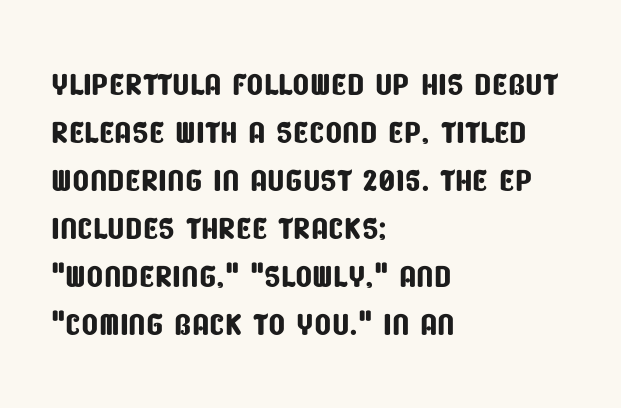
Character widths vary here, with narrow letters taking less room than wide ones. This rendering features lettering with no underline. This rendering leaves character spacing at its baseline value. Very little white space separates one row of letters from the next. The text was rendered using a sans face with plain stroke endings.
